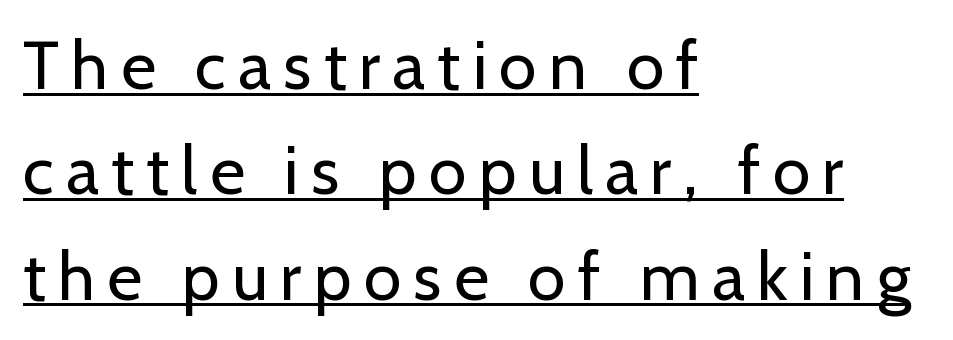
You could not count columns in this text — the font is proportionally spaced. Is the block centered? No — it sits flush against the left margin. Note: no serifs on the glyphs. The typography opts for an upright posture over an oblique one. Baseline-to-baseline distance is the conventional proportion of letter height.
